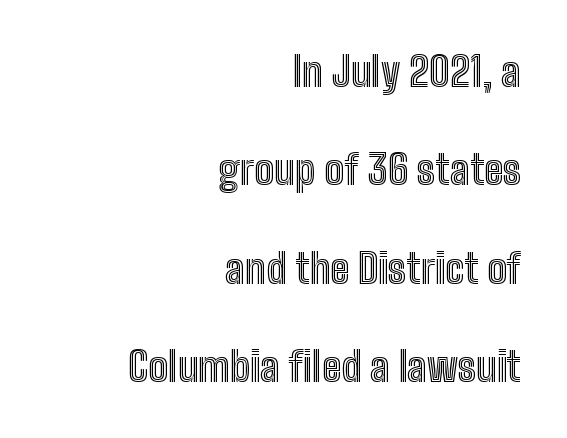
The image shows 41 px condensed type, upright; set right-aligned, loose line spacing (2.4x), normal letter spacing, not underlined; a medium x-height.
